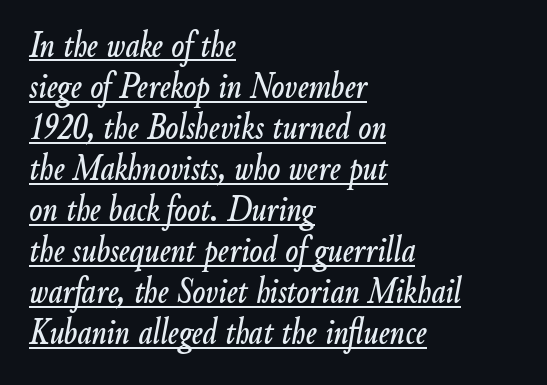
Q: Is the text italic (slanted)? A: Yes, it leans right by about 9 degrees.
Q: Is the text underlined? A: Yes.
Q: How is the paragraph aligned? A: Left-aligned.
Q: Is the spacing between letters normal or unusually wide? A: Normal.
Q: Is the spacing between lines tight, normal or loose? A: Tight.
Q: Width (condensed, normal, or wide)? A: Condensed.
Q: Stroke contrast? A: Low.
Q: x-height? A: Small.
Q: Monospaced? A: No.
